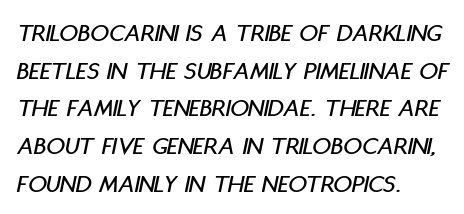
{"italic": "yes", "lean": "right", "slant_degrees": 11, "underline": "no", "align": "left", "line_spacing": "normal", "line_spacing_ratio": 1.45, "letter_spacing": "normal", "letter_spacing_em": 0.0, "glyph_px": 26}
